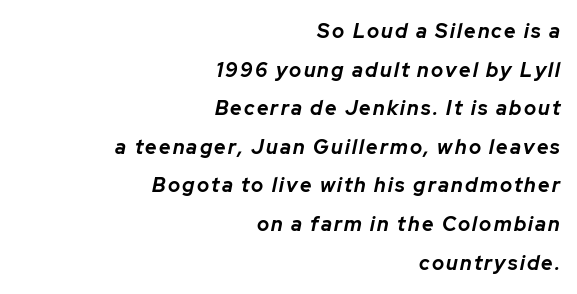
{"italic": "yes", "lean": "right", "slant_degrees": 12, "bold": "yes", "underline": "no", "align": "right", "line_spacing": "loose", "line_spacing_ratio": 1.93, "glyph_px": 20}
